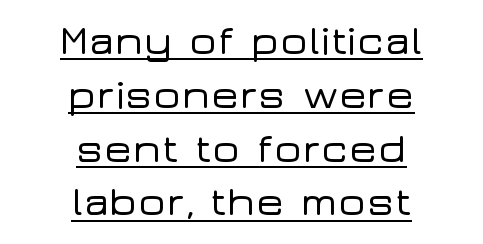
Q: Is the text italic (slanted)? A: No, it is upright.
Q: Is the typeface a serif or a sans-serif typeface? A: Sans-serif.
Q: Is the text underlined? A: Yes.
Q: How is the paragraph aligned? A: Centered.
Q: Is the spacing between letters normal or unusually wide? A: Normal.
Q: Is the spacing between lines tight, normal or loose? A: Normal.
Q: Width (condensed, normal, or wide)? A: Wide.
Q: Stroke contrast? A: Low.
Q: x-height? A: Medium.
Q: Monospaced? A: No.
